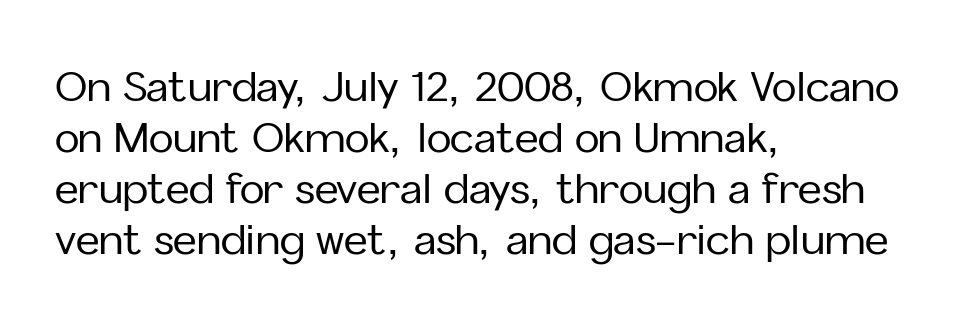
Just letters on the line, the space beneath them empty. A student would call this left alignment; a typographer would say flush left, rag right. Varying glyph widths throughout — classic text-font behaviour. Honestly, the letter spacing is just normal — you wouldn't notice it. The lettering stays uniformly vertical, giving the passage a roman look.
